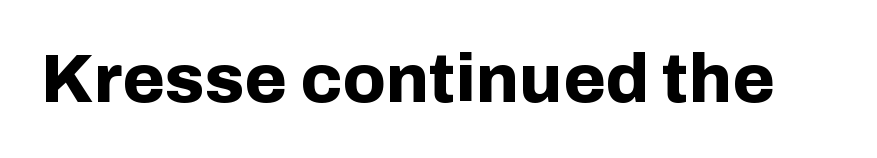
Q: Is the text bold? A: Yes.
Q: Is the text italic (slanted)? A: No, it is upright.
Q: Is the typeface a serif or a sans-serif typeface? A: Sans-serif.
Q: Is the text underlined? A: No.
Q: Is the spacing between letters normal or unusually wide? A: Normal.
Q: Width (condensed, normal, or wide)? A: Normal.
Q: Stroke contrast? A: Low.
Q: x-height? A: Medium.
Q: Monospaced? A: No.
